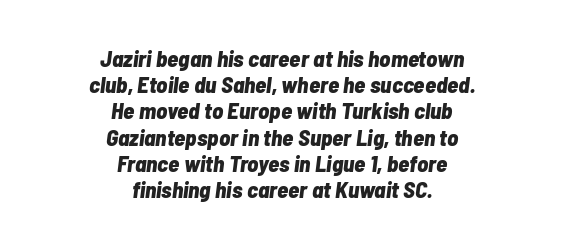
The space directly below the letters is spotless. Compared with an ordinary text face, these strokes are far heavier — a full bold. Italic: yes, the glyphs are oblique. Neither beginnings nor endings align; midpoints do.
